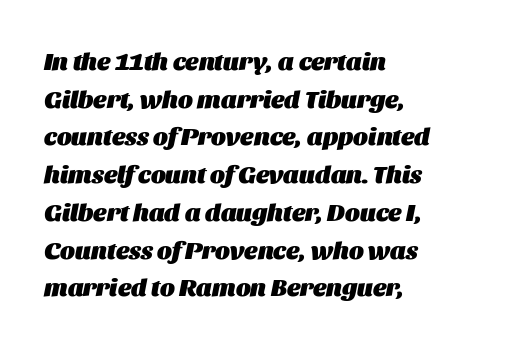
Every character sits at an angle, as italics do. Left-aligned paragraph, ragged on the right. How are the letters spaced? Ordinarily, with no added tracking. The space directly below the letters is spotless. Reading down the column, the eye jumps a familiar distance to each next line.
